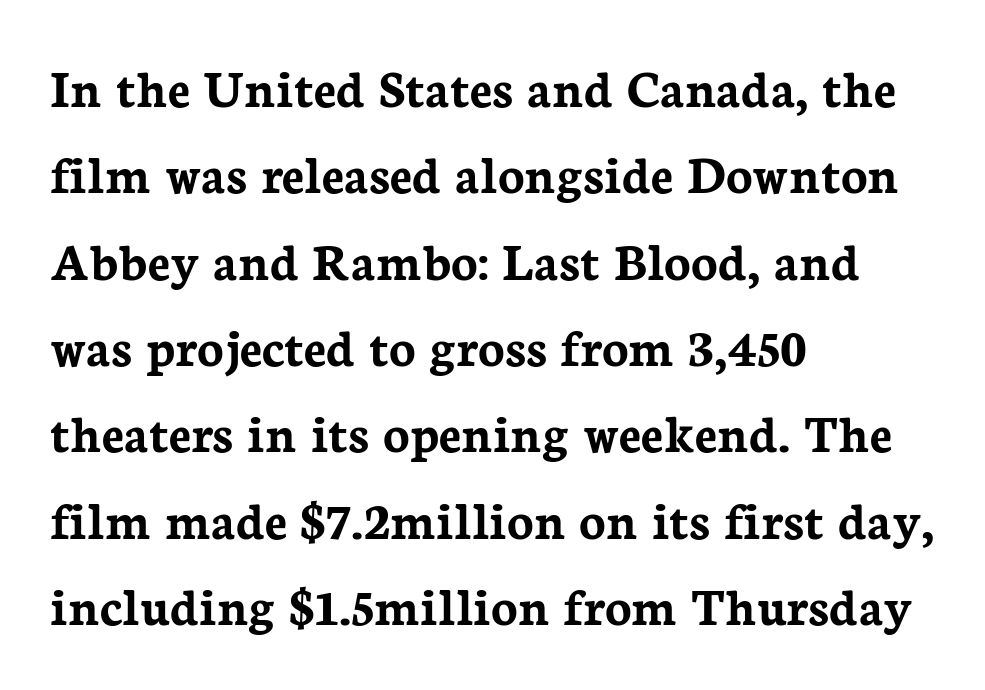
The image shows 55 px semibold serif type, upright; set left-aligned, normal line spacing (1.57x), normal letter spacing, not underlined; low stroke contrast and a medium x-height.
